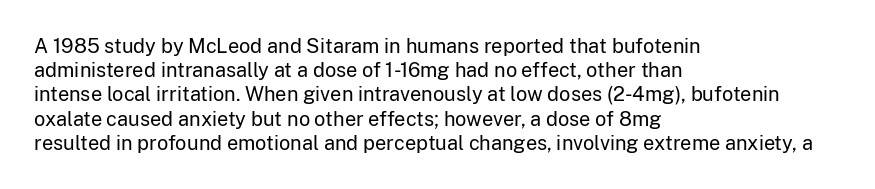
{"italic": "no", "bold": "no", "underline": "no", "align": "left", "line_spacing_ratio": 1.21, "letter_spacing": "normal", "letter_spacing_em": 0.0, "glyph_px": 20}
